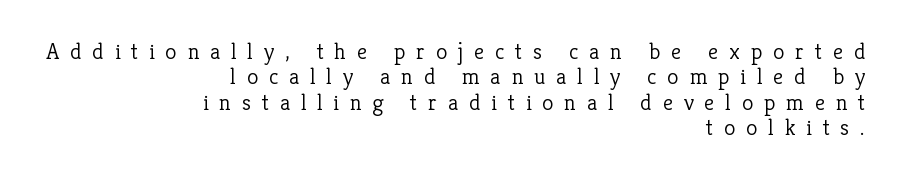
Closely set lines give the paragraph a compact silhouette. Honestly, the letter spacing is so wide it's the main thing you notice. The typography opts for an upright posture over an oblique one. The space beneath each line is pristine and unruled. The letters look calm and open, with moderate or lighter stems. A flush-right, rag-left setting is used for this passage.
